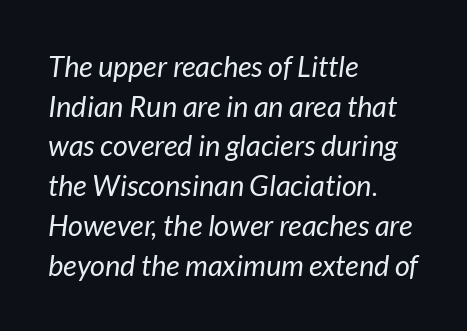
The image shows 29 px regular-weight type, italic (leaning right); set left-aligned, normal line spacing (1.37x), normal letter spacing, not underlined; low stroke contrast and a medium x-height.
